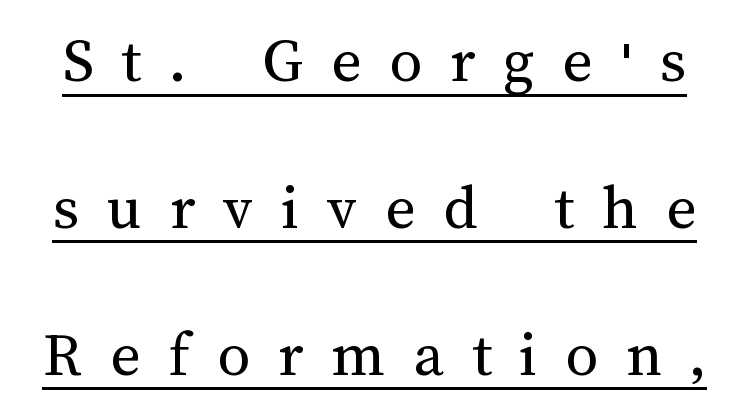
Glance below the letters and you will spot a drawn line. Compared with a typical body face, this is equally light or lighter still. How are the letters spaced? Widely, with obvious added tracking. The letters advance in unequal steps, a hallmark of proportional type. Do the letters lean? They stand straight.
